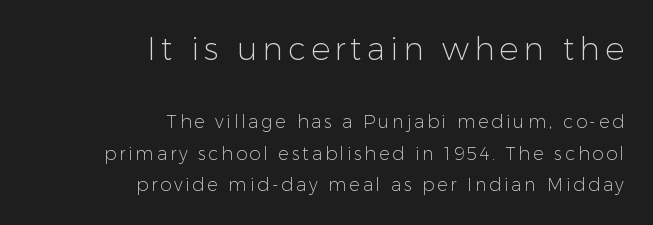
Q: Is the text bold? A: No.
Q: Is the text italic (slanted)? A: No, it is upright.
Q: Is the typeface a serif or a sans-serif typeface? A: Sans-serif.
Q: Is the text underlined? A: No.
Q: How is the paragraph aligned? A: Right-aligned.
Q: Which block of text is set in a larger size, the first (top) or the second (bottom)? A: The first (top) one.
Q: Width (condensed, normal, or wide)? A: Normal.
Q: Stroke contrast? A: Low.
Q: x-height? A: Medium.
Q: Monospaced? A: No.
